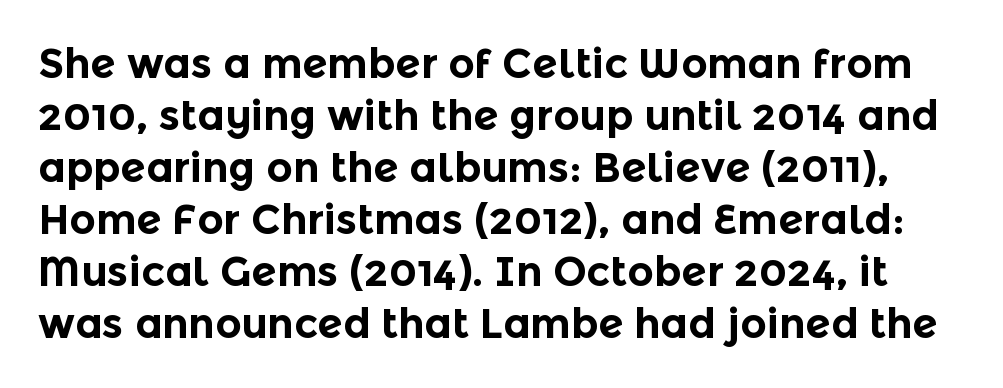
The image shows 41 px bold sans-serif type, upright; set normal line spacing (1.27x), normal letter spacing, not underlined; a medium x-height.
